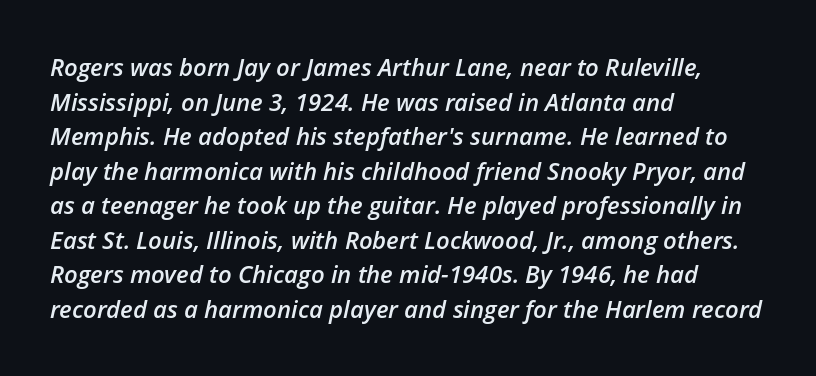
Characters follow at the spacing the type designer built in. The block of text has a typical density, with ordinary space between rows. Horizontal alignment here is leftward, the default for most running prose. Quick note: italic. The area under the type is left untouched.
